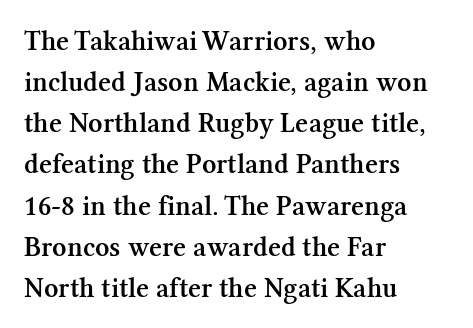
{"serif": "yes", "italic": "no", "bold": "semi", "weight": "semibold", "width": "normal", "stroke_contrast": "medium", "x_height": "medium", "monospaced": "no", "underline": "no", "align": "left", "line_spacing": "normal", "line_spacing_ratio": 1.47, "letter_spacing": "normal", "letter_spacing_em": 0.0, "glyph_px": 28}
